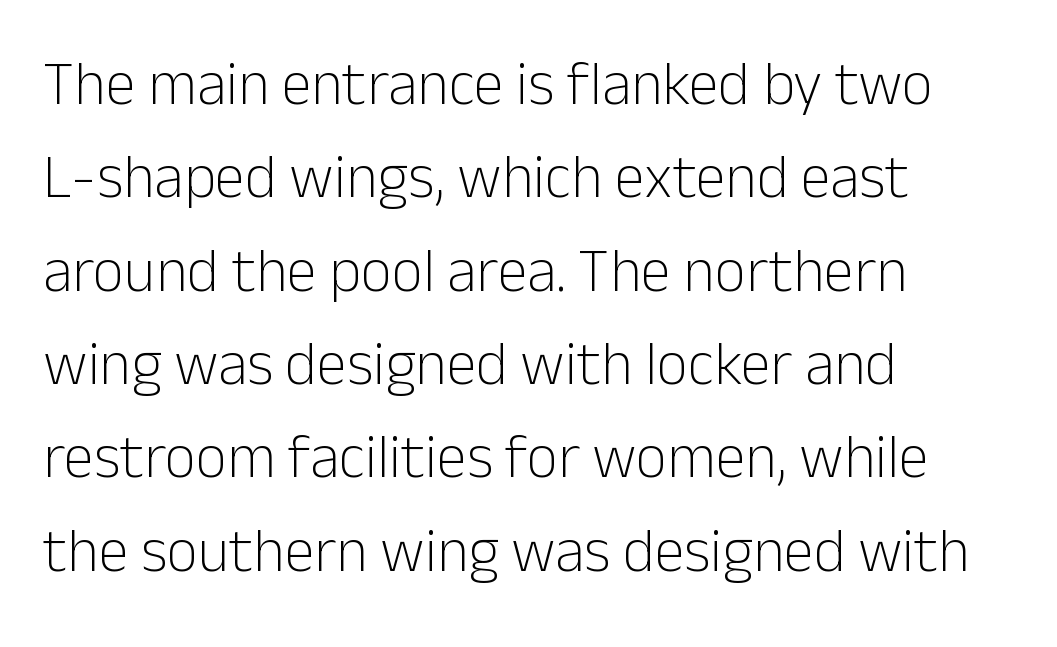
{"serif": "no", "italic": "no", "bold": "no", "weight": "light", "width": "normal", "stroke_contrast": "low", "x_height": "medium", "monospaced": "no", "underline": "no", "align": "left", "line_spacing": "normal", "line_spacing_ratio": 1.53, "letter_spacing": "normal", "letter_spacing_em": 0.0, "glyph_px": 61}
